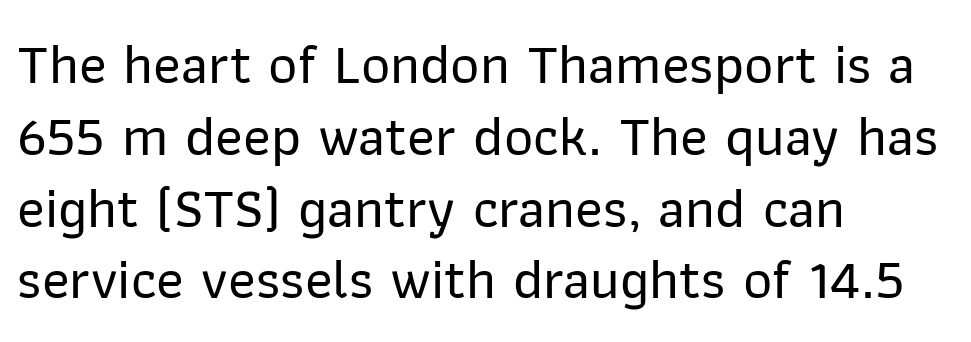
{"serif": "no", "italic": "no", "width": "normal", "stroke_contrast": "low", "x_height": "medium", "monospaced": "no", "underline": "no", "align": "left", "line_spacing": "normal", "line_spacing_ratio": 1.26, "letter_spacing": "normal", "letter_spacing_em": 0.0, "glyph_px": 57}
